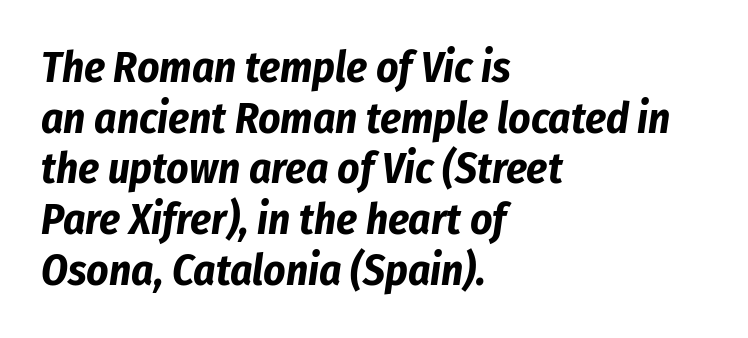
The image shows 43 px bold, condensed type, italic (leaning right); set left-aligned, line spacing 1.18x, normal letter spacing, not underlined; low stroke contrast and a medium x-height.
